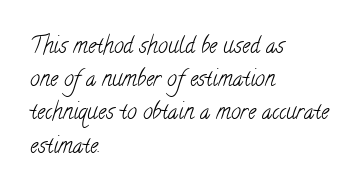
Q: Is the text bold? A: No.
Q: Is the text underlined? A: No.
Q: How is the paragraph aligned? A: Left-aligned.
Q: Is the spacing between letters normal or unusually wide? A: Normal.
Q: Is the spacing between lines tight, normal or loose? A: Normal.
